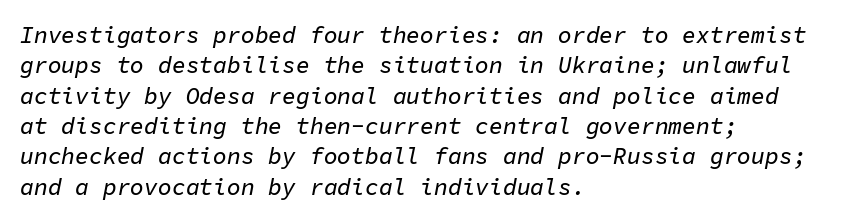
Q: Is the text italic (slanted)? A: Yes, it leans right by about 11 degrees.
Q: Is the text underlined? A: No.
Q: How is the paragraph aligned? A: Left-aligned.
Q: Is the spacing between letters normal or unusually wide? A: Normal.
Q: Is the spacing between lines tight, normal or loose? A: Normal.
